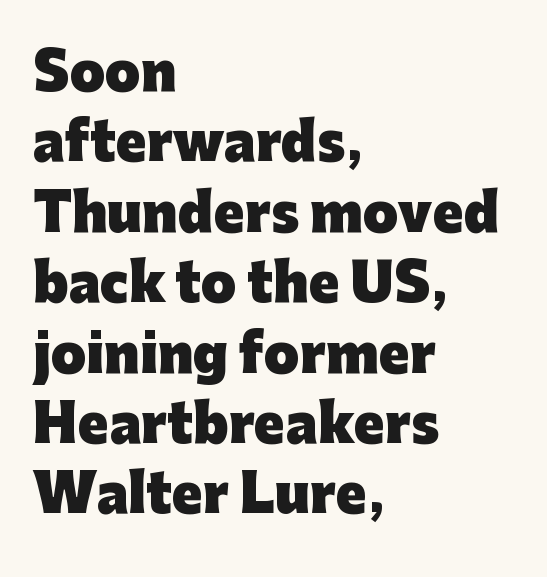
Letterform terminals end flat and unadorned throughout the passage. Looks like regular typesetting: each glyph gets only the width it needs. Letter spacing: default. Horizontal bands of white between lines are of average thickness. The letters are bold, with thick, heavy strokes. The specimen reads as upright at a glance.
